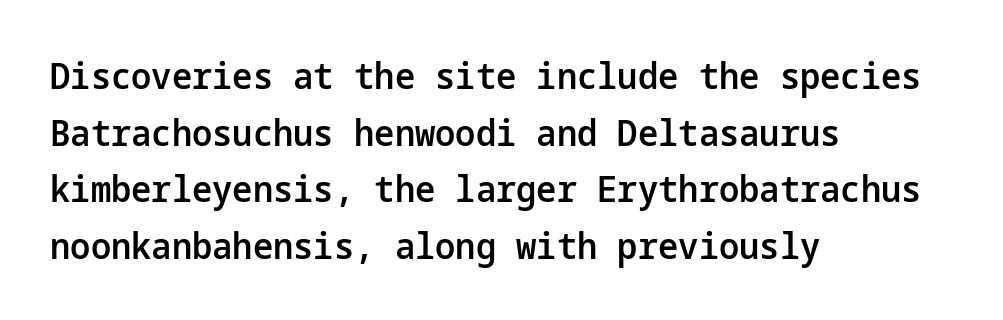
{"serif": "no", "italic": "no", "bold": "semi", "weight": "semibold", "width": "normal", "stroke_contrast": "low", "x_height": "medium", "underline": "no", "align": "left", "line_spacing": "normal", "line_spacing_ratio": 1.57, "letter_spacing": "normal", "letter_spacing_em": 0.0, "glyph_px": 36}
